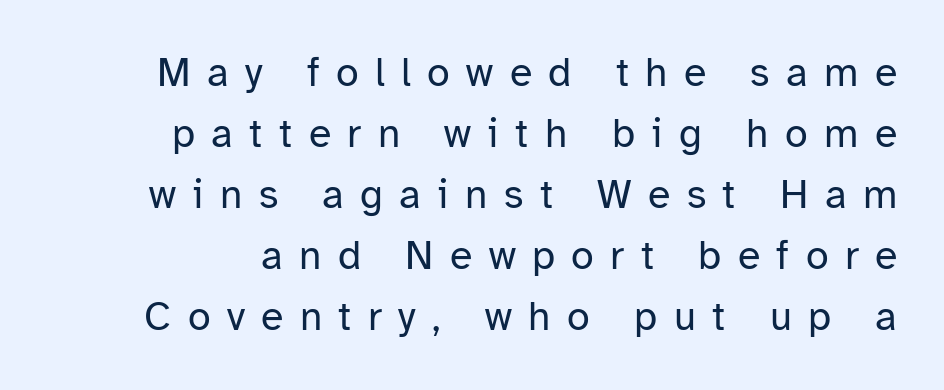
The image shows 41 px regular-weight sans-serif type, upright; set normal line spacing (1.49x), unusually wide letter spacing (+0.4 em), not underlined; low stroke contrast and a medium x-height.
